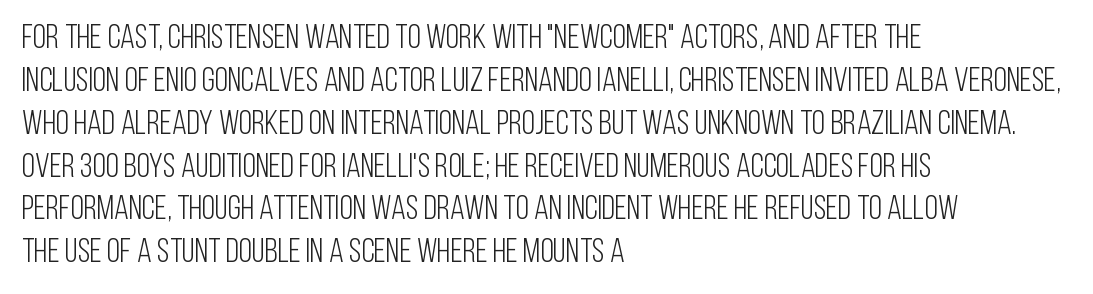
Q: Is the text bold? A: No.
Q: Is the text italic (slanted)? A: No, it is upright.
Q: Is the typeface a serif or a sans-serif typeface? A: Sans-serif.
Q: Is the text underlined? A: No.
Q: How is the paragraph aligned? A: Left-aligned.
Q: Is the spacing between letters normal or unusually wide? A: Normal.
Q: Is the spacing between lines tight, normal or loose? A: Normal.
Q: Width (condensed, normal, or wide)? A: Condensed.
Q: Stroke contrast? A: Low.
Q: x-height? A: Large.
Q: Monospaced? A: No.
